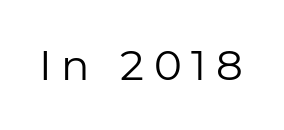
{"serif": "no", "italic": "no", "bold": "no", "weight": "regular", "width": "normal", "stroke_contrast": "low", "x_height": "medium", "monospaced": "no", "underline": "no", "letter_spacing": "wide", "letter_spacing_em": 0.23, "glyph_px": 42}
